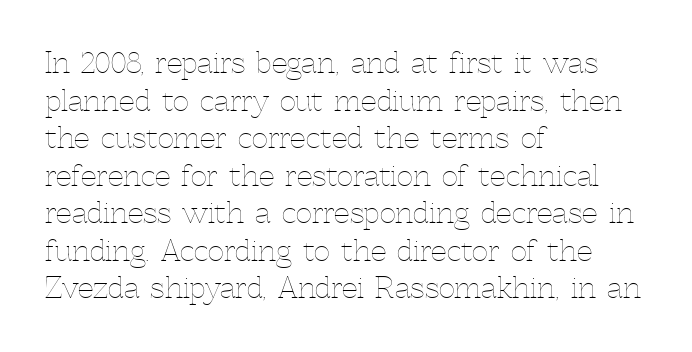
Q: Is the text bold? A: No.
Q: Is the text italic (slanted)? A: No, it is upright.
Q: Is the text underlined? A: No.
Q: How is the paragraph aligned? A: Left-aligned.
Q: Is the spacing between letters normal or unusually wide? A: Normal.
Q: Is the spacing between lines tight, normal or loose? A: Normal.
Q: Width (condensed, normal, or wide)? A: Normal.
Q: x-height? A: Medium.
Q: Monospaced? A: No.
